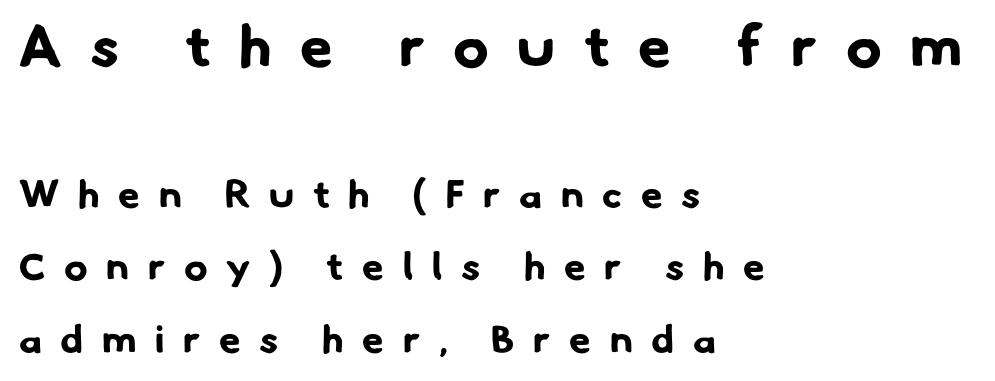
The face used here is proportionally spaced, like ordinary book or web type. Compare the two chunks: the upper has the greater cap height. Regarding serifs, this sample does without them. Teacher's note: observe the even left margin — that is flush-left alignment. The sample has been set heavy, in full bold.
